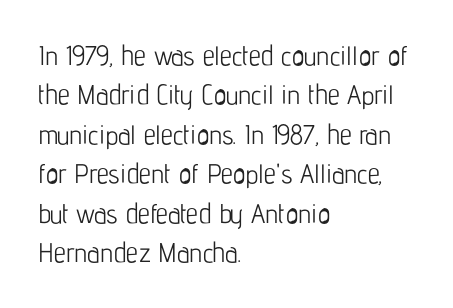
Q: Is the text bold? A: No.
Q: Is the text italic (slanted)? A: No, it is upright.
Q: Is the text underlined? A: No.
Q: How is the paragraph aligned? A: Left-aligned.
Q: Is the spacing between letters normal or unusually wide? A: Normal.
Q: Is the spacing between lines tight, normal or loose? A: Normal.
